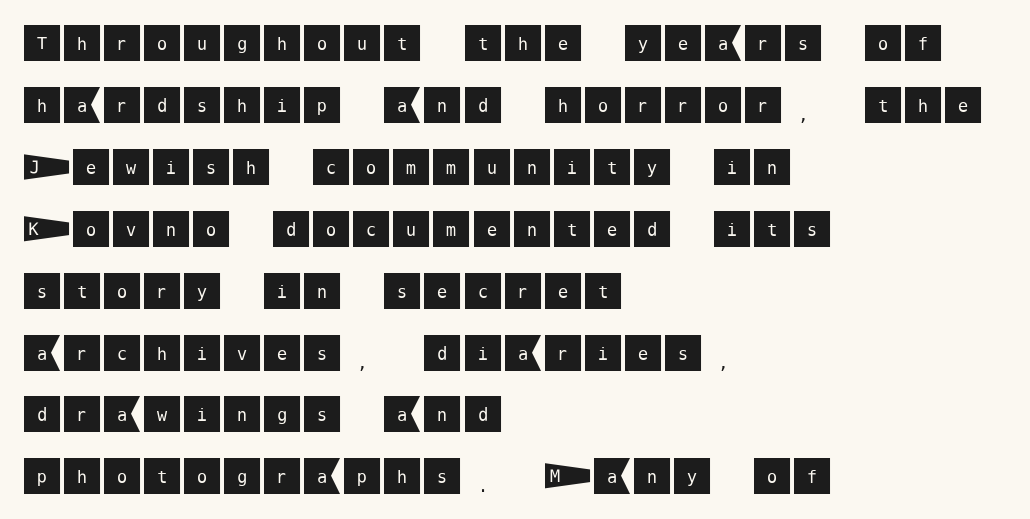
The image shows 41 px sans-serif type, upright; set left-aligned, normal line spacing (1.51x), normal letter spacing, not underlined; medium stroke contrast and a large x-height.
